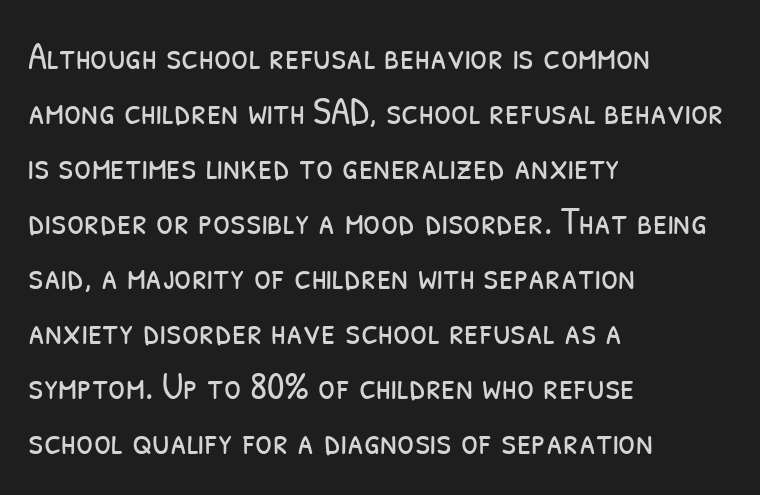
The image shows 39 px light, condensed sans-serif type; set left-aligned, normal line spacing (1.41x), normal letter spacing, not underlined; low stroke contrast and a medium x-height.
